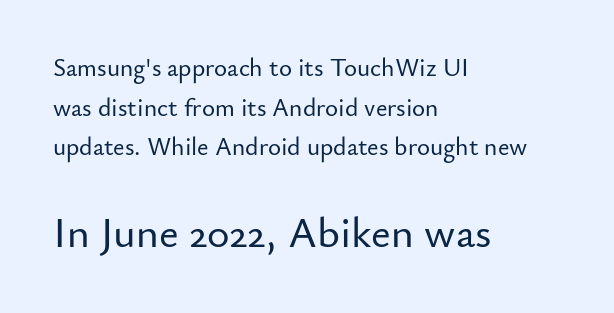
It's the straight-up-and-down kind of type. The composition opens small and finishes big. The type family on display is of the sans-serif kind. Regular leading.
